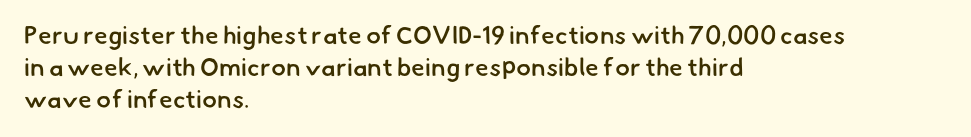
{"bold": "semi", "underline": "no", "align": "left", "line_spacing": "normal", "line_spacing_ratio": 1.28, "letter_spacing": "normal", "letter_spacing_em": 0.0, "glyph_px": 25}
